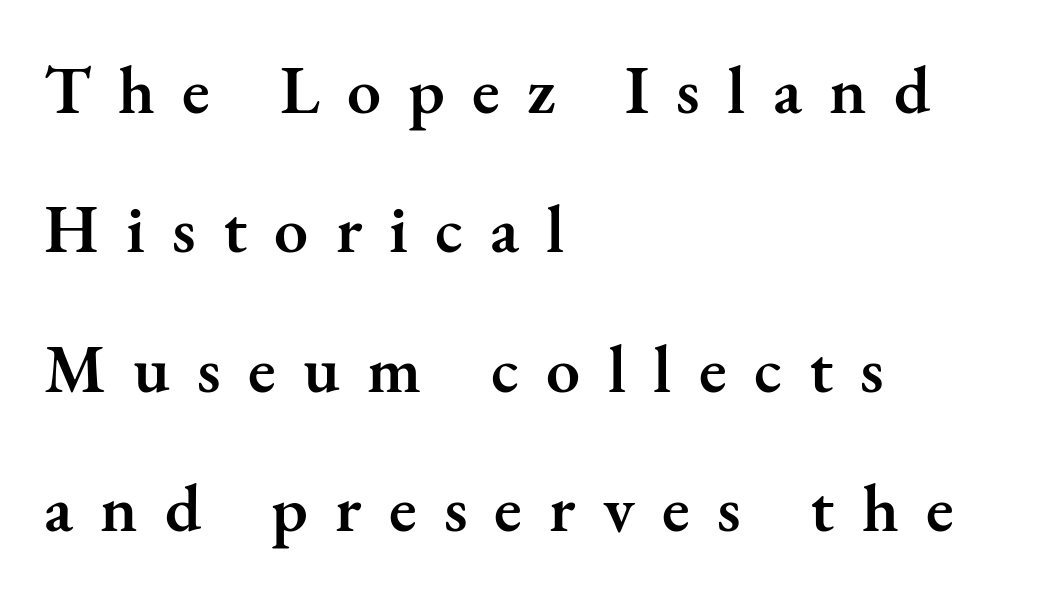
{"serif": "yes", "italic": "no", "bold": "semi", "weight": "semibold", "width": "normal", "stroke_contrast": "medium", "x_height": "small", "monospaced": "no", "underline": "no", "align": "left", "line_spacing": "loose", "line_spacing_ratio": 2.05, "letter_spacing": "wide", "letter_spacing_em": 0.4, "glyph_px": 68}
